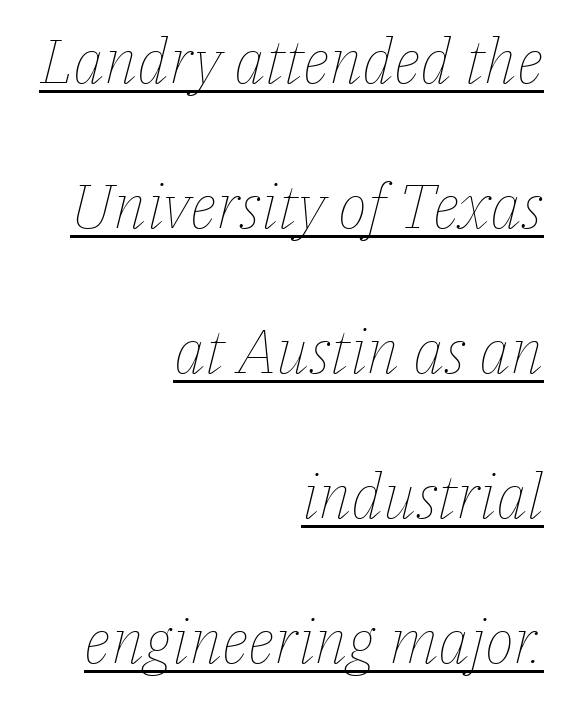
Compared with a flush-left layout, this one pins lines to the opposite, right side. Tracking here is standard; glyphs follow each other at the usual distance. In terms of leading, this rendering errs on the spacious side. Each line of the rendering has a horizontal stroke beneath the glyphs.
